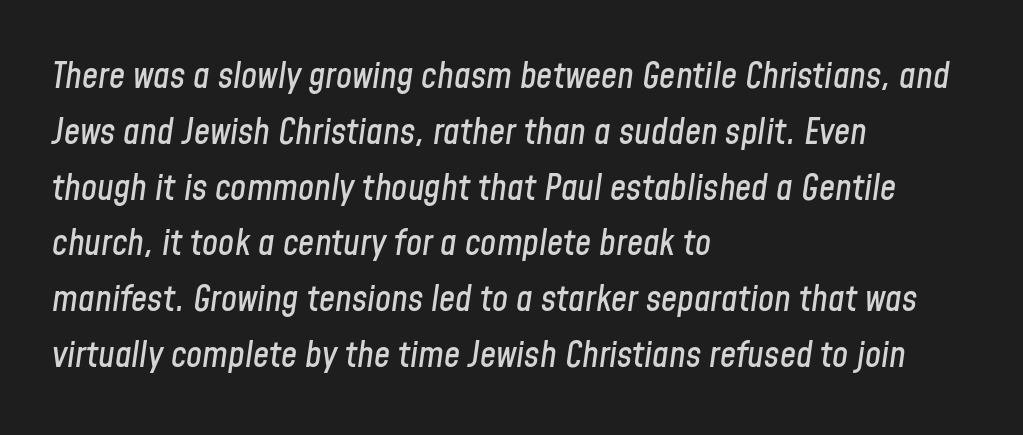
{"italic": "yes", "lean": "right", "slant_degrees": 8, "width": "condensed", "stroke_contrast": "low", "x_height": "medium", "monospaced": "no", "underline": "no", "align": "left", "line_spacing": "normal", "line_spacing_ratio": 1.55, "letter_spacing": "normal", "letter_spacing_em": 0.0, "glyph_px": 36}
